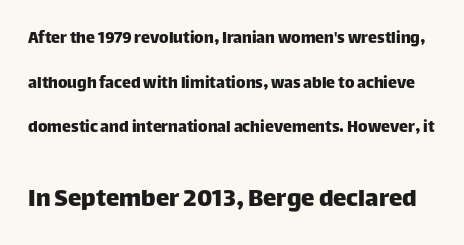
{"italic": "no", "underline": "no", "line_spacing": "loose", "line_spacing_ratio": 2.48, "letter_spacing": "normal", "letter_spacing_em": 0.0, "larger_block": "second", "size_ratio": 1.5, "glyph_px": 27}
